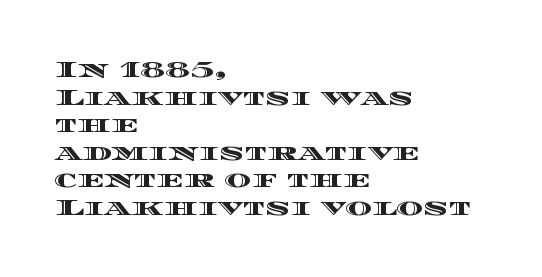
Q: Is the text italic (slanted)? A: No, it is upright.
Q: Is the text underlined? A: No.
Q: How is the paragraph aligned? A: Left-aligned.
Q: Is the spacing between letters normal or unusually wide? A: Normal.
